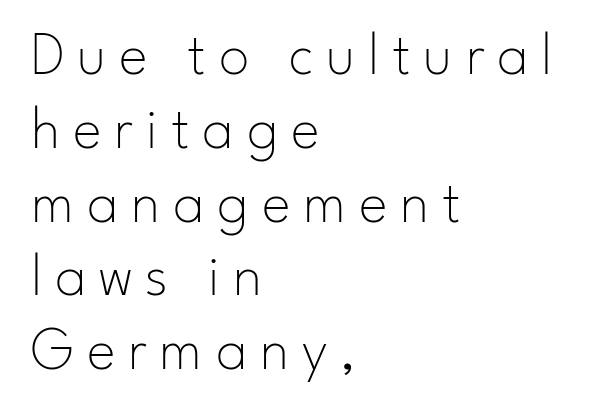
Q: Is the text bold? A: No.
Q: Is the text italic (slanted)? A: No, it is upright.
Q: Is the typeface a serif or a sans-serif typeface? A: Sans-serif.
Q: Is the text underlined? A: No.
Q: How is the paragraph aligned? A: Left-aligned.
Q: Is the spacing between letters normal or unusually wide? A: Unusually wide.
Q: Width (condensed, normal, or wide)? A: Normal.
Q: Stroke contrast? A: Low.
Q: x-height? A: Small.
Q: Monospaced? A: No.
